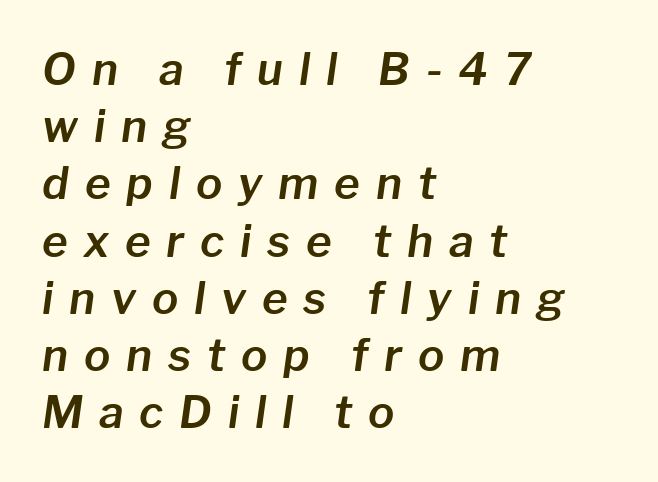
The gap between lines stays unmarked. Typeset ragged right — the left edge is the straight one. How would I describe the line gaps? Plain and ordinary. Italic? Definitely — the glyphs are oblique.
